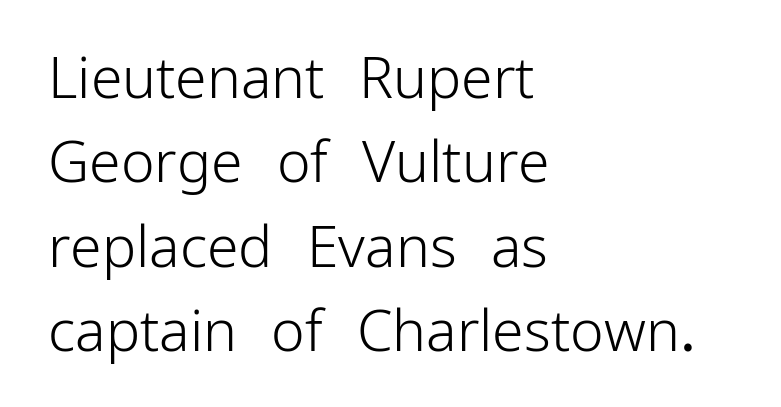
These lines sit exactly where default settings would place them. The glyphs in this specimen are sans serif. Every row of glyphs begins at an identical x-position on the left. Nothing heavy about these letters — not bold at all. Does the lettering tilt? It doesn't — this is upright. Proportional: the letters do not fall into vertical columns.
